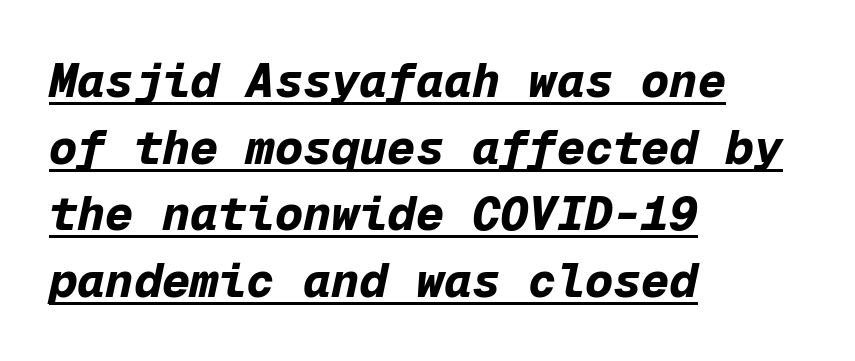
Emphasis by weight is at full strength: bold. Short and long lines alike share a common starting point at left. The block of text has a typical density, with ordinary space between rows. Compared with undecorated copy, this sample adds a rule below the words.
